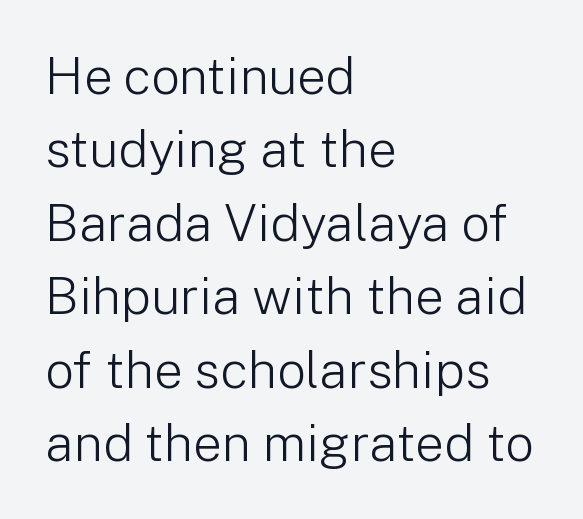
{"serif": "no", "italic": "no", "bold": "no", "weight": "light", "width": "normal", "stroke_contrast": "low", "x_height": "medium", "monospaced": "no", "underline": "no", "align": "left", "line_spacing": "normal", "line_spacing_ratio": 1.44, "letter_spacing": "normal", "letter_spacing_em": 0.0, "glyph_px": 51}
